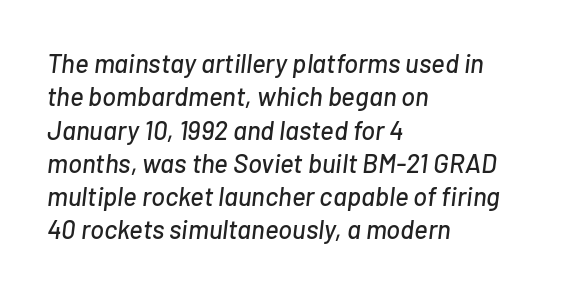
Q: Is the text italic (slanted)? A: Yes, it leans right by about 7 degrees.
Q: Is the text underlined? A: No.
Q: How is the paragraph aligned? A: Left-aligned.
Q: Is the spacing between letters normal or unusually wide? A: Normal.
Q: Is the spacing between lines tight, normal or loose? A: Normal.
